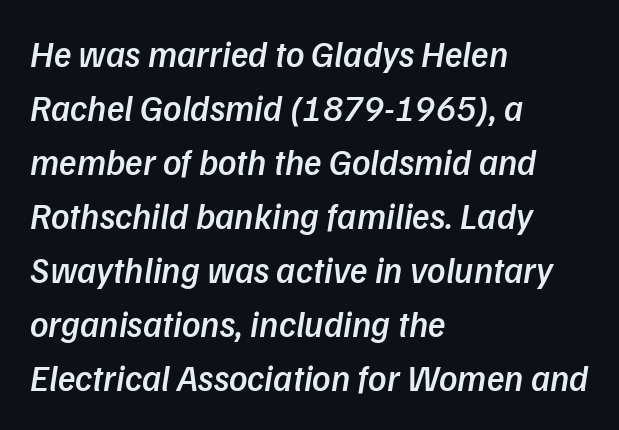
The type is set solid horizontally, with unmodified tracking. Each line starts at the same left margin while the right side varies. The glyphs in this specimen are sans serif. One glance says typical: line gaps are just what's usual. Spacing verdict: proportional, widths tailored to each character. A bit beefed up — I'd call it semibold rather than bold.
